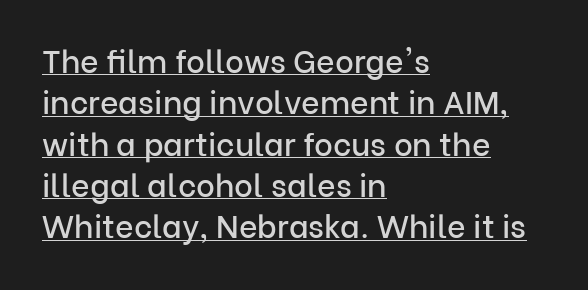
The line texture is even and compact thanks to regular tracking. The leading is moderate, giving the passage an even texture. The face used here is a sans, in the tradition of grotesques and geometrics. Horizontally, the lines are justified to the leading edge only. The face used here appears with an underline applied.
